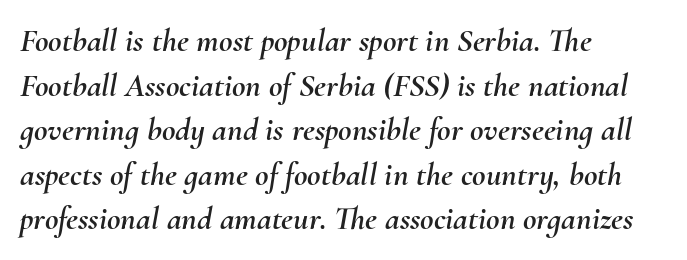
Q: Is the text italic (slanted)? A: Yes, it leans right by about 10 degrees.
Q: Is the text underlined? A: No.
Q: How is the paragraph aligned? A: Left-aligned.
Q: Is the spacing between letters normal or unusually wide? A: Normal.
Q: Is the spacing between lines tight, normal or loose? A: Normal.
Q: Width (condensed, normal, or wide)? A: Normal.
Q: Stroke contrast? A: Medium.
Q: x-height? A: Small.
Q: Monospaced? A: No.
